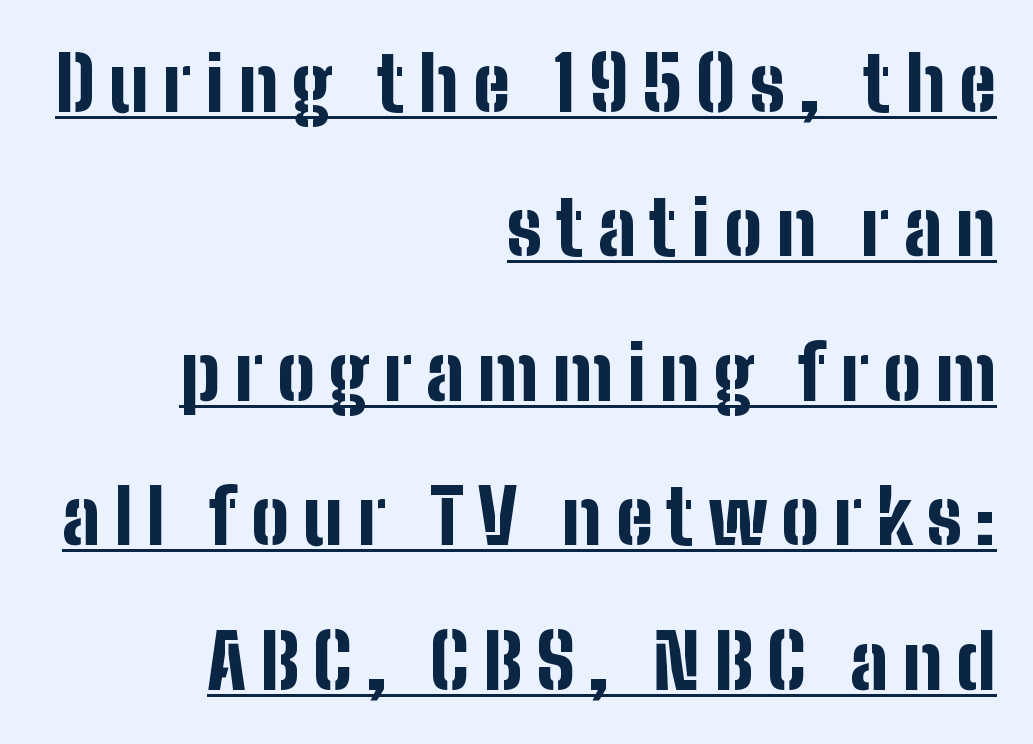
Every character sits straight up, as roman type does. Teacher's note: observe the even right margin — that is flush-right alignment. What decoration does the sample have? An underline. Vertically, the passage feels expansive, rows floating well apart. I'd call this a sans setting — the letters go barefoot.
